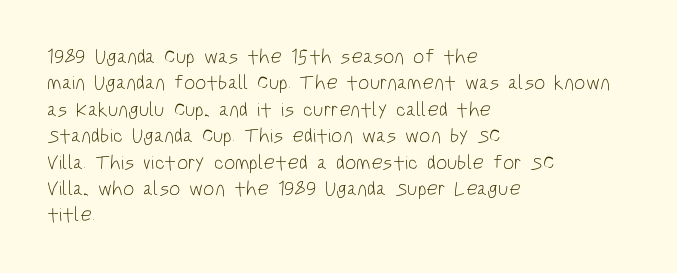
{"italic": "no", "bold": "no", "underline": "no", "align": "left", "line_spacing": "normal", "line_spacing_ratio": 1.32, "letter_spacing": "normal", "letter_spacing_em": 0.0, "glyph_px": 20}
